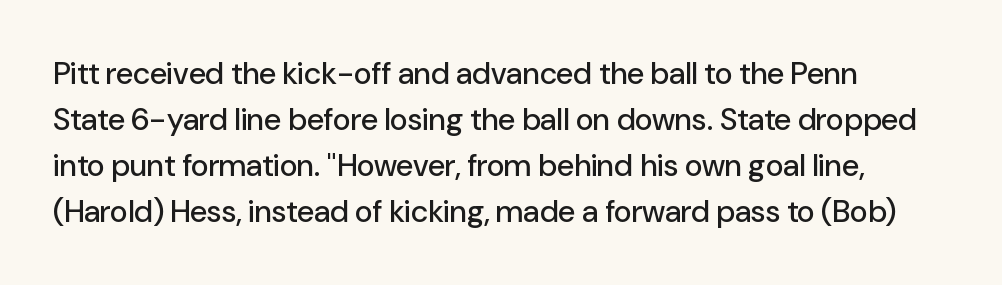
{"serif": "no", "italic": "no", "width": "normal", "stroke_contrast": "low", "x_height": "medium", "monospaced": "no", "underline": "no", "align": "left", "line_spacing": "normal", "line_spacing_ratio": 1.48, "letter_spacing": "normal", "letter_spacing_em": 0.0, "glyph_px": 31}
